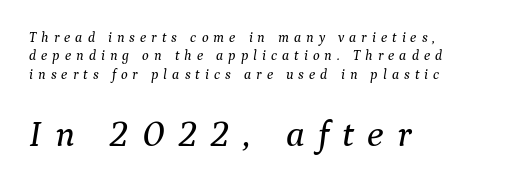
In CSS terms this would be text-align: left. This sample keeps an unexceptional amount of space between lines. Substantial extra tracking has been applied to these lines. Quick note: italic. This sample has the flowing, uneven cadence of proportional lettering. Visually, the bottom section dominates because its glyphs are scaled up.
